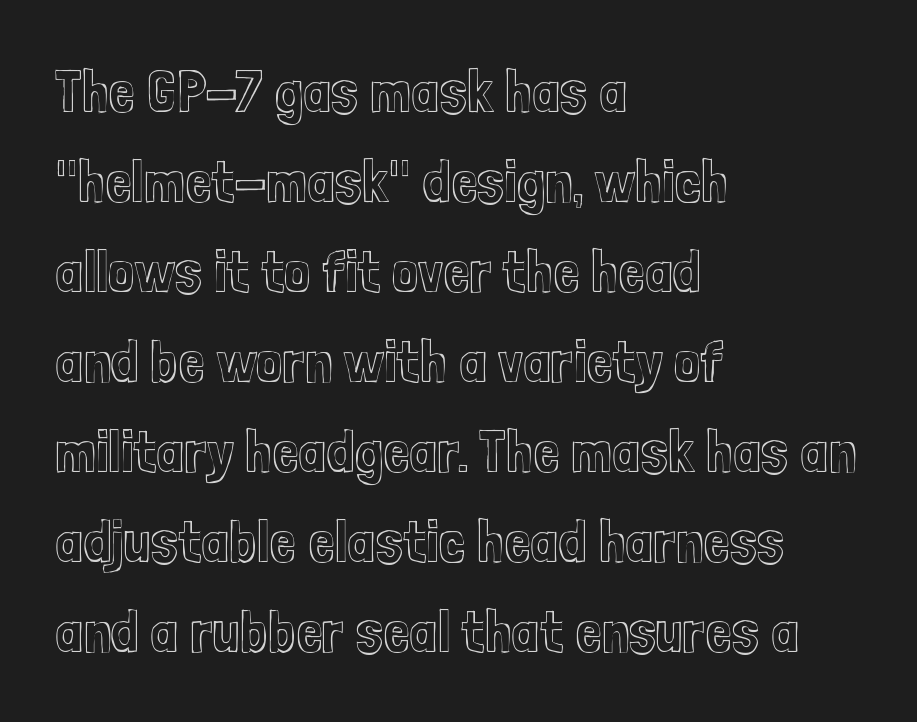
Bare-footed words on every line. The letters advance in unequal steps, a hallmark of proportional type. Words appear dense and cohesive because spacing is normal. This is the regular roman posture of the typeface.
